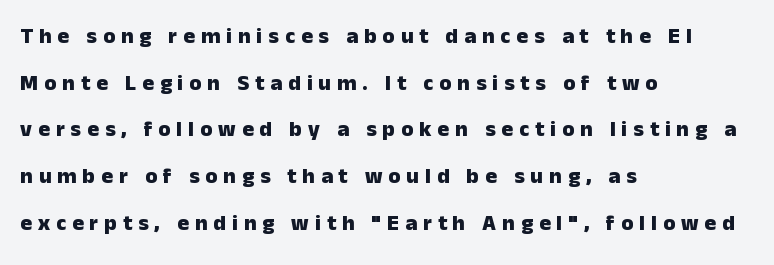
{"italic": "no", "bold": "yes", "underline": "no", "align": "left", "line_spacing": "loose", "line_spacing_ratio": 2.12, "letter_spacing": "wide", "letter_spacing_em": 0.27, "glyph_px": 22}
